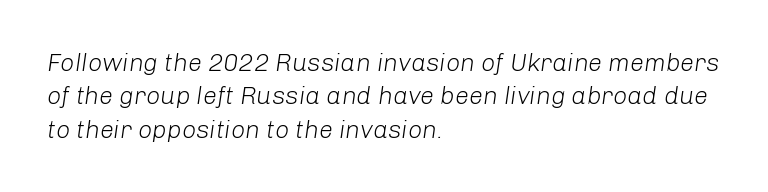
The image shows 25 px text type, italic (leaning right); set left-aligned, normal line spacing (1.34x), normal letter spacing, not underlined.
